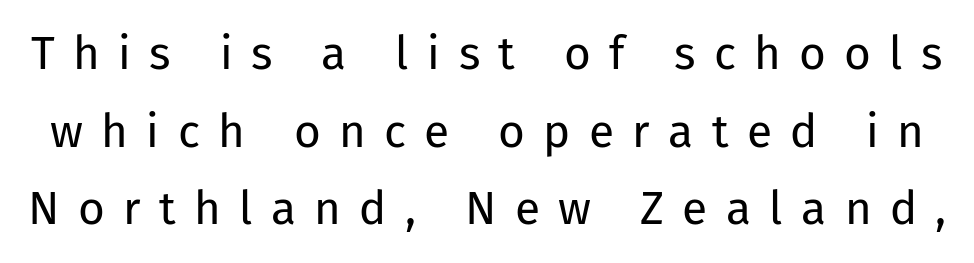
Honestly, the letter spacing is so wide it's the main thing you notice. The letters advance in unequal steps, a hallmark of proportional type. The strokes carry an ordinary text weight at most. The block of text has a typical density, with ordinary space between rows. The font family rendered here belongs to the sans-serif group.
